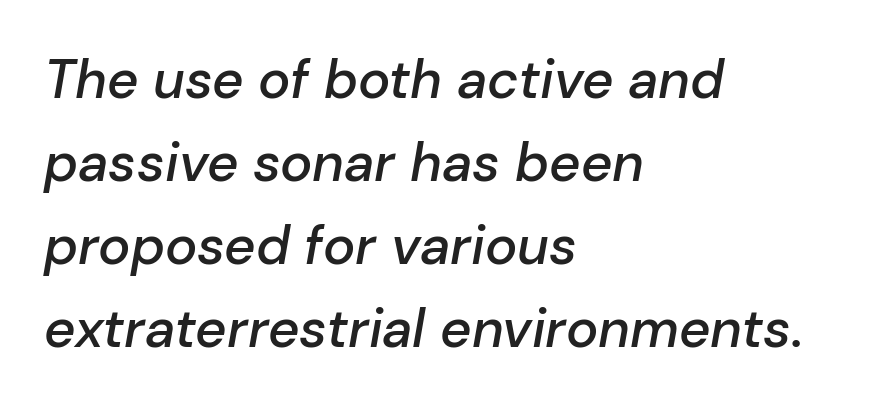
The image shows 54 px semibold type, italic (leaning right); set left-aligned, normal line spacing (1.54x), normal letter spacing, not underlined; low stroke contrast and a medium x-height.
